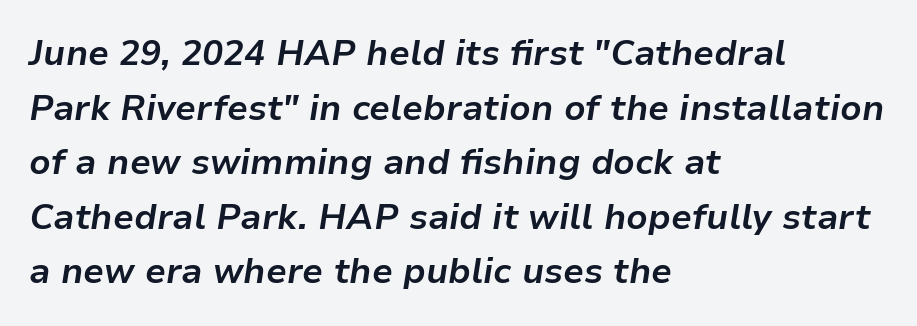
{"italic": "yes", "lean": "right", "slant_degrees": 9, "bold": "yes", "weight": "bold", "width": "normal", "stroke_contrast": "low", "x_height": "medium", "monospaced": "no", "underline": "no", "align": "left", "line_spacing": "normal", "line_spacing_ratio": 1.56, "letter_spacing": "normal", "letter_spacing_em": 0.0, "glyph_px": 35}
